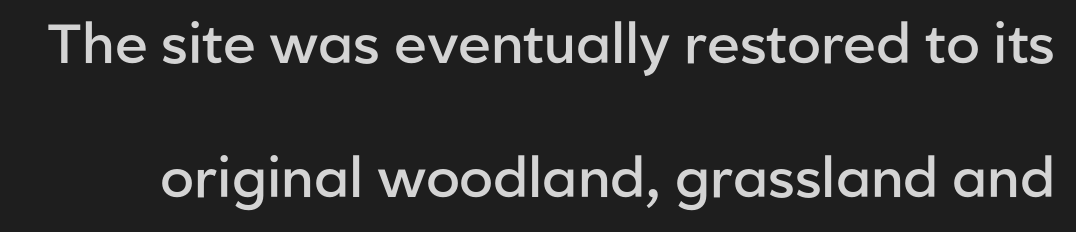
Horizontal bands of white between lines are thick stripes. Slightly chunky letters — semibold, I'd say, not full bold. The glyphs in this specimen are sans serif. Letters rest on an invisible, unmarked baseline. A roman cut, with each character standing at attention. The letters advance in unequal steps, a hallmark of proportional type.
